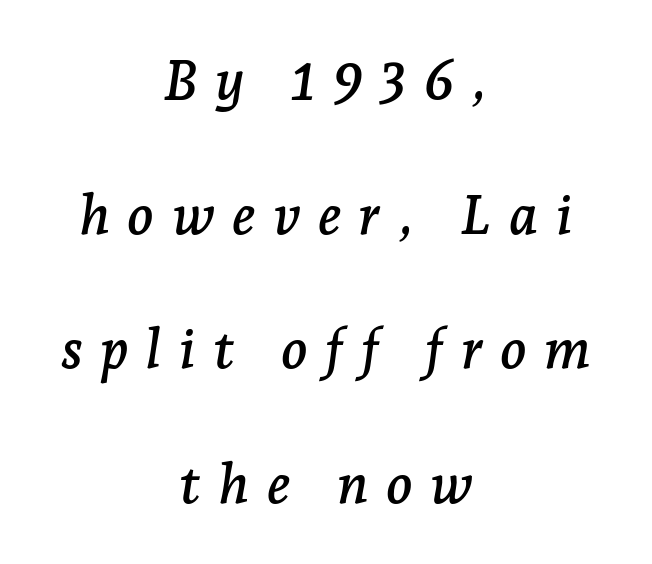
The image shows 55 px serif type, italic (leaning right); set centered, loose line spacing (2.45x), unusually wide letter spacing (+0.32 em), not underlined; low stroke contrast and a medium x-height.
